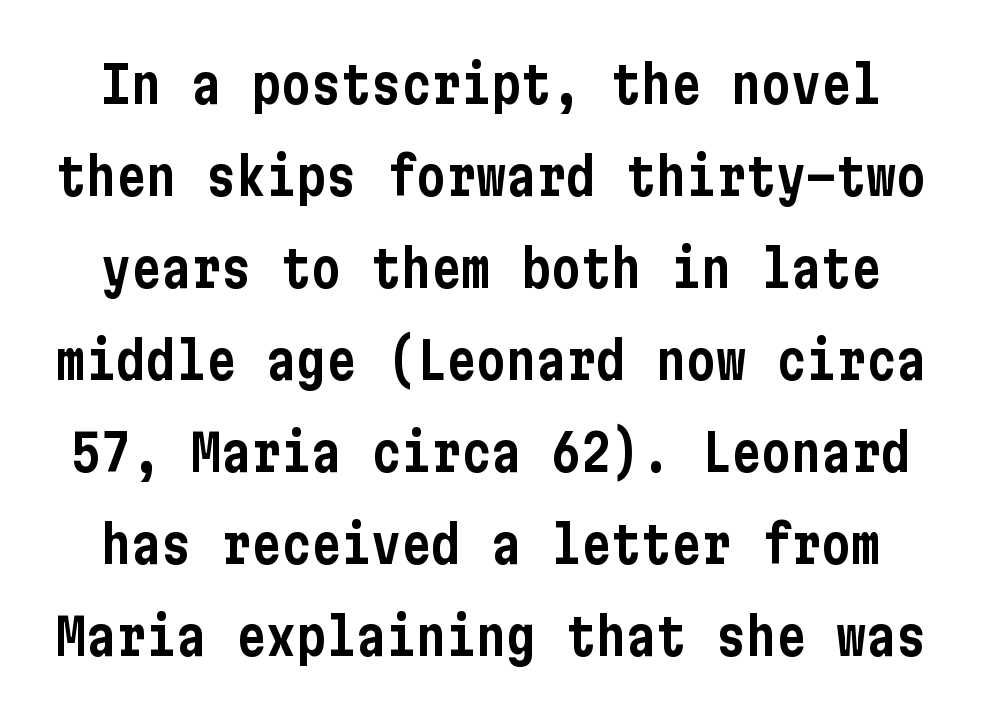
Q: Is the text italic (slanted)? A: No, it is upright.
Q: Is the typeface a serif or a sans-serif typeface? A: Sans-serif.
Q: Is the text underlined? A: No.
Q: Is the spacing between letters normal or unusually wide? A: Normal.
Q: Width (condensed, normal, or wide)? A: Condensed.
Q: Stroke contrast? A: Low.
Q: x-height? A: Medium.
